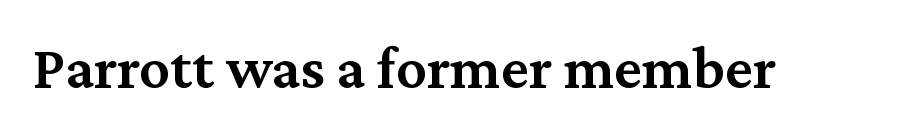
Q: Is the text bold? A: Semi-bold.
Q: Is the text italic (slanted)? A: No, it is upright.
Q: Is the typeface a serif or a sans-serif typeface? A: Serif.
Q: Is the text underlined? A: No.
Q: Is the spacing between letters normal or unusually wide? A: Normal.
Q: Width (condensed, normal, or wide)? A: Normal.
Q: Stroke contrast? A: Medium.
Q: x-height? A: Medium.
Q: Monospaced? A: No.
